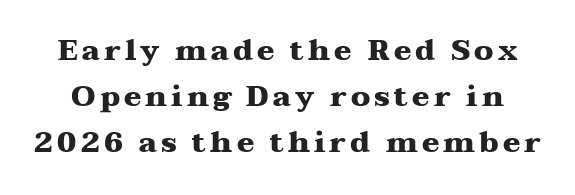
Q: Is the text bold? A: Yes.
Q: Is the text italic (slanted)? A: No, it is upright.
Q: Is the typeface a serif or a sans-serif typeface? A: Serif.
Q: Is the text underlined? A: No.
Q: Is the spacing between lines tight, normal or loose? A: Normal.
Q: Width (condensed, normal, or wide)? A: Wide.
Q: Stroke contrast? A: Medium.
Q: x-height? A: Medium.
Q: Monospaced? A: No.
